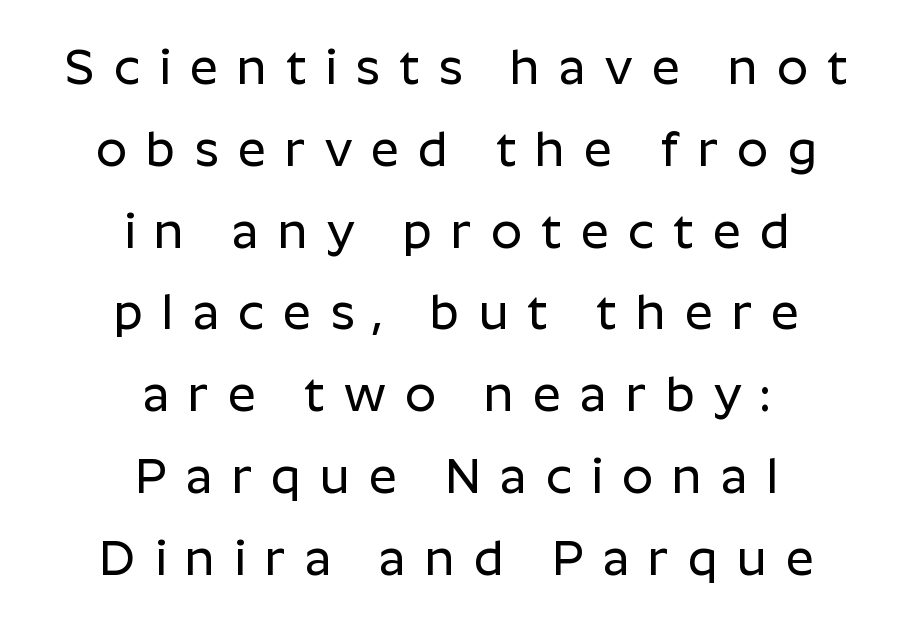
These lines are rendered in a variable-pitch font. Unlike a traditional serif, this face leaves its strokes unadorned. The leading is moderate, giving the passage an even texture. The horizontal fit of the characters is loose and conspicuously gappy.
